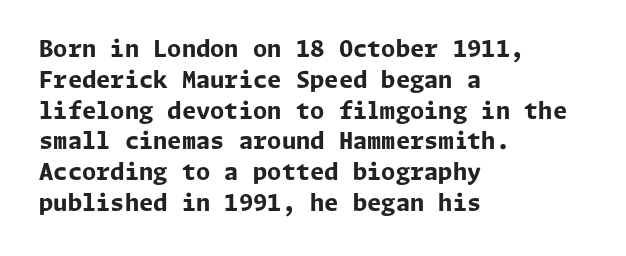
The image shows 23 px bold type, upright; set left-aligned, normal line spacing (1.34x), normal letter spacing, not underlined.
